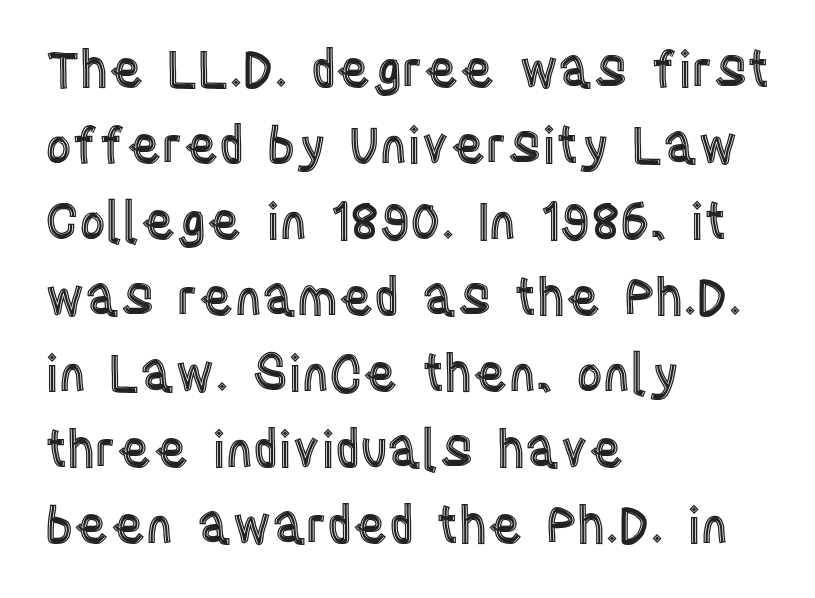
The image shows 51 px condensed type, upright; set left-aligned, normal line spacing (1.49x), normal letter spacing, not underlined; a large x-height.
